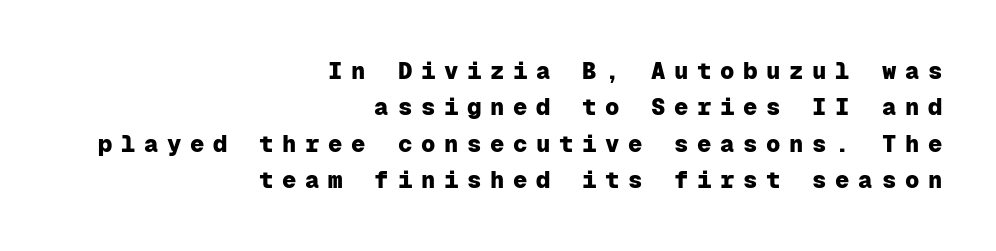
These words are printed bold, with thick strokes throughout. The words here are not underlined. The type is letterspaced generously, with wide tracking. This block has exactly the height ordinary leading produces.
